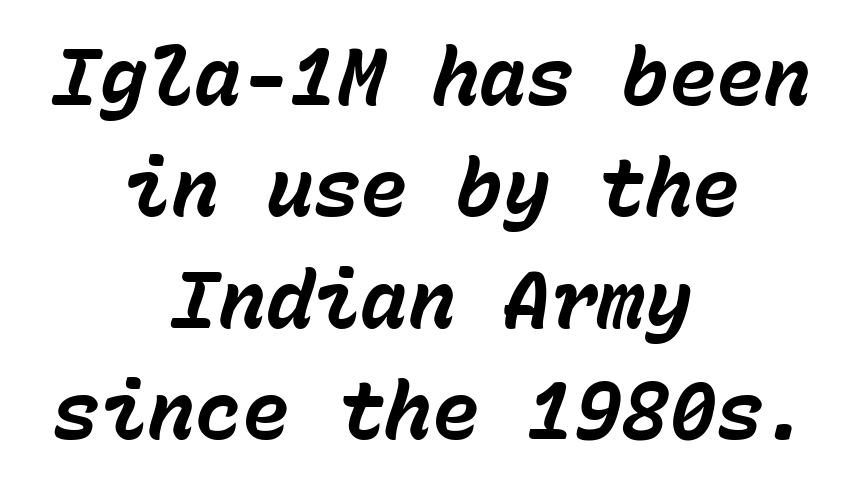
You could count columns in this text — the font is strictly monospaced. Style check: oblique. Honestly, the letter spacing is just normal — you wouldn't notice it. Plain, unruled lines of type. Heavy-handed strokes throughout: this text is bold.
